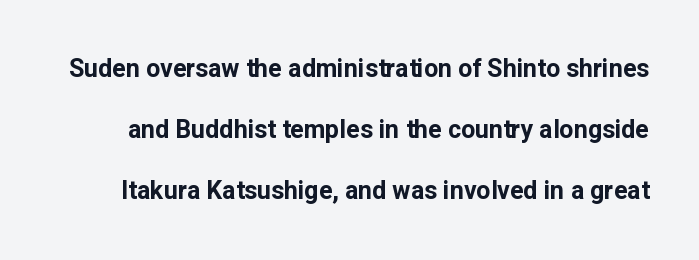
Q: Is the text bold? A: Yes.
Q: Is the text italic (slanted)? A: No, it is upright.
Q: Is the text underlined? A: No.
Q: Is the spacing between letters normal or unusually wide? A: Normal.
Q: Is the spacing between lines tight, normal or loose? A: Loose.
